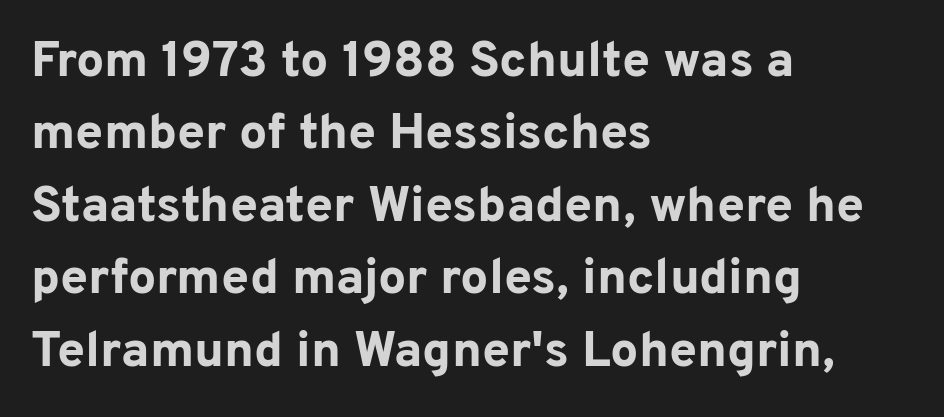
Vertical spacing — default. The paragraph shown leans on its left margin. The type family on display is of the sans-serif kind. Letters rest on an invisible, unmarked baseline. The gaps between neighbouring characters are ordinary and unremarkable.
